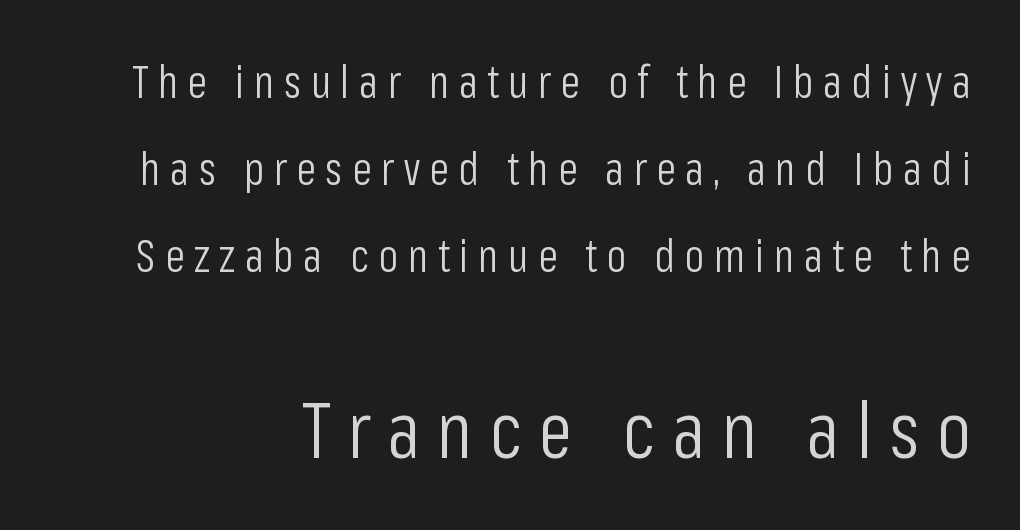
The words here are not underlined. The passage shown is typed in a proportional face where columns would drift. The strokes are not fattened; the text isn't bold. The text was rendered using a sans face with plain stroke endings. Block two is the big one; block one sits smaller above it. The gaps between neighbouring characters are conspicuously large.
